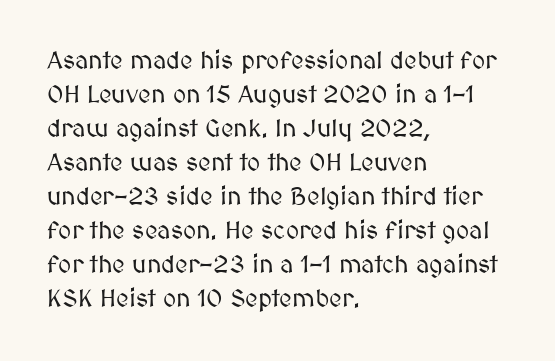
These lines were composed using upright roman letters. Line beginnings align vertically; line endings do not. Quick note: underline off. Nobody touched the tracking dial on this one. Leading matches the norm, producing a regular column.
